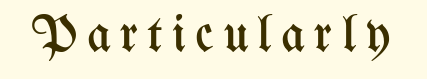
{"italic": "no", "bold": "no", "weight": "regular", "width": "condensed", "stroke_contrast": "medium", "x_height": "medium", "monospaced": "no", "underline": "no", "glyph_px": 52}
